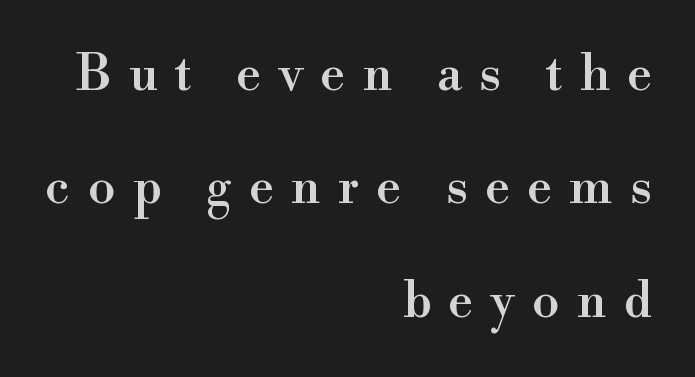
The image shows 50 px serif type, upright; set right-aligned, loose line spacing (2.27x), unusually wide letter spacing (+0.34 em), not underlined; high stroke contrast and a small x-height.
